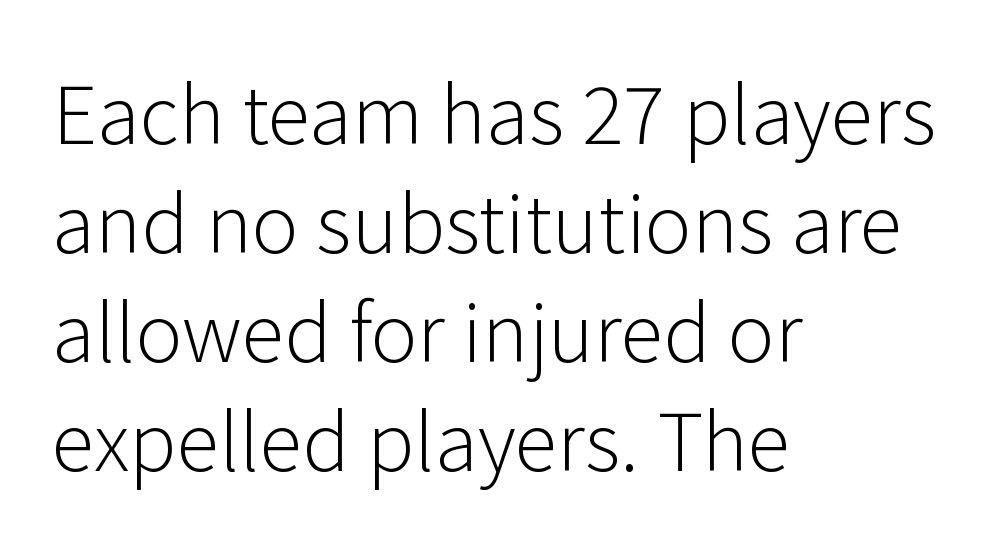
Q: Is the text bold? A: No.
Q: Is the text italic (slanted)? A: No, it is upright.
Q: Is the typeface a serif or a sans-serif typeface? A: Sans-serif.
Q: Is the text underlined? A: No.
Q: How is the paragraph aligned? A: Left-aligned.
Q: Is the spacing between letters normal or unusually wide? A: Normal.
Q: Is the spacing between lines tight, normal or loose? A: Normal.
Q: Width (condensed, normal, or wide)? A: Normal.
Q: Stroke contrast? A: Low.
Q: x-height? A: Medium.
Q: Monospaced? A: No.
